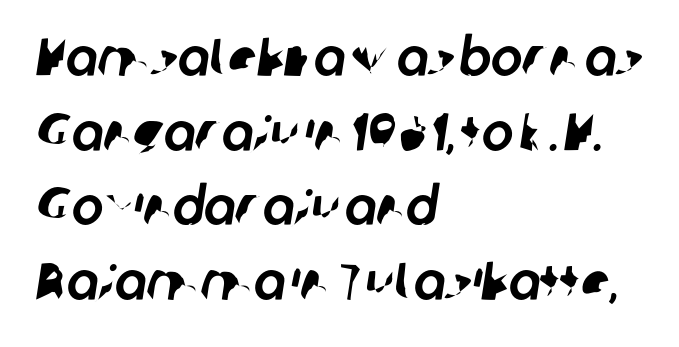
{"serif": "no", "width": "normal", "stroke_contrast": "low", "x_height": "medium", "monospaced": "no", "underline": "no", "align": "left", "line_spacing": "normal", "line_spacing_ratio": 1.41, "letter_spacing": "normal", "letter_spacing_em": 0.0, "glyph_px": 53}
